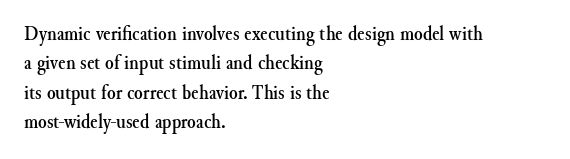
Glyph-to-glyph distance matches everyday printed text. If you drew a ruler down the left edge, every line would touch it. The letters stand upright; this is a roman face. No word sits above an underline. The line-height multiplier appears to be the usual default.
